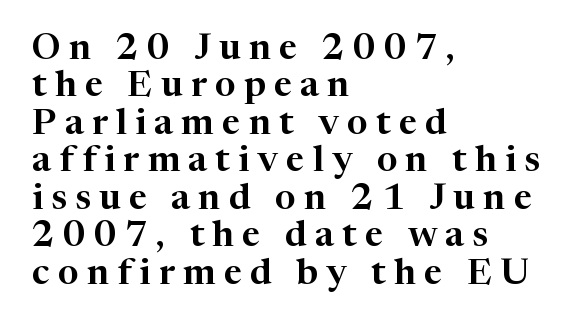
The image shows 36 px serif type, upright; set left-aligned, tight line spacing (1.04x), unusually wide letter spacing (+0.23 em), not underlined; high stroke contrast and a medium x-height.
